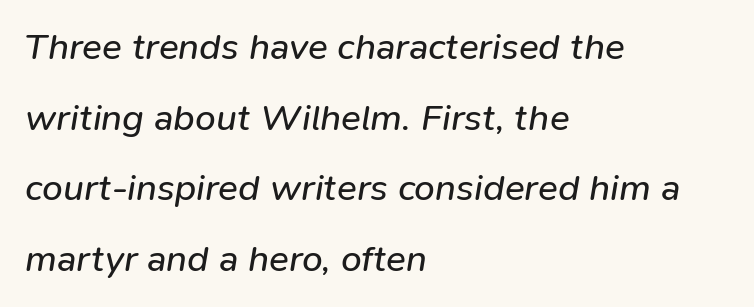
Is the type heavy? It reads as light-to-regular instead. A student would call this left alignment; a typographer would say flush left, rag right. The face used here is proportionally spaced, like ordinary book or web type. Letter spacing: default.
